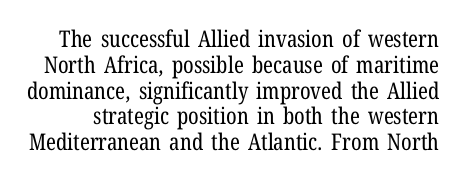
Q: Is the text bold? A: No.
Q: Is the text italic (slanted)? A: No, it is upright.
Q: Is the text underlined? A: No.
Q: Is the spacing between letters normal or unusually wide? A: Normal.
Q: Is the spacing between lines tight, normal or loose? A: Tight.
